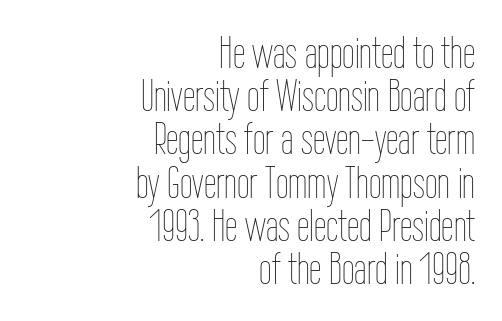
The image shows 45 px thin, condensed type, upright; set right-aligned, tight line spacing (0.96x), normal letter spacing, not underlined; low stroke contrast and a medium x-height.
